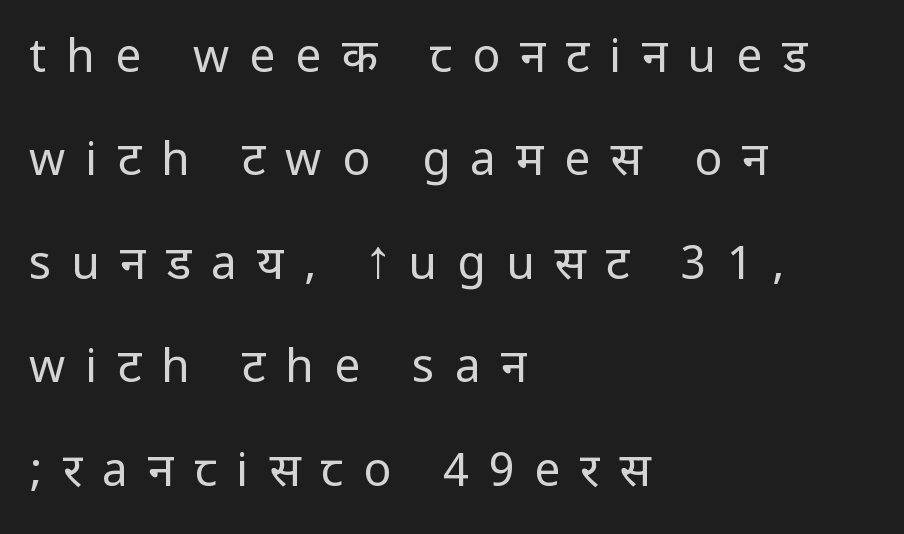
Q: Is the text bold? A: No.
Q: Is the text italic (slanted)? A: No, it is upright.
Q: Is the typeface a serif or a sans-serif typeface? A: Sans-serif.
Q: Is the text underlined? A: No.
Q: How is the paragraph aligned? A: Left-aligned.
Q: Is the spacing between letters normal or unusually wide? A: Unusually wide.
Q: Is the spacing between lines tight, normal or loose? A: Loose.
Q: Width (condensed, normal, or wide)? A: Condensed.
Q: Stroke contrast? A: Low.
